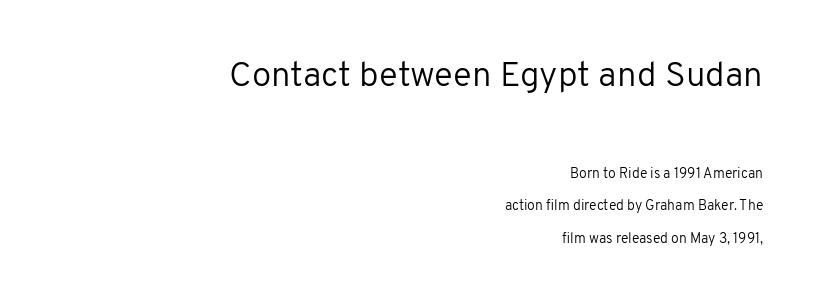
The image shows 35 px regular-weight sans-serif type, upright; set right-aligned, loose line spacing (2.33x), normal letter spacing, not underlined; the first (top) block is 2.5x larger; low stroke contrast and a medium x-height.
